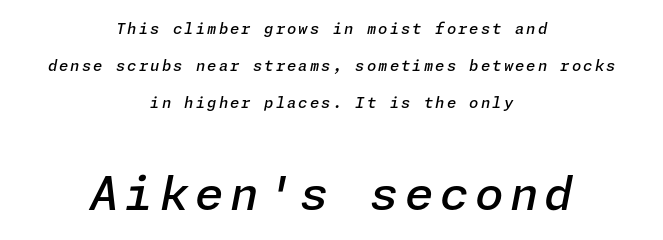
Q: Is the text bold? A: Semi-bold.
Q: Is the text italic (slanted)? A: Yes, it leans right by about 11 degrees.
Q: Is the text underlined? A: No.
Q: How is the paragraph aligned? A: Centered.
Q: Is the spacing between lines tight, normal or loose? A: Loose.
Q: Which block of text is set in a larger size, the first (top) or the second (bottom)? A: The second (bottom) one.
Q: Width (condensed, normal, or wide)? A: Normal.
Q: Stroke contrast? A: Low.
Q: x-height? A: Medium.
